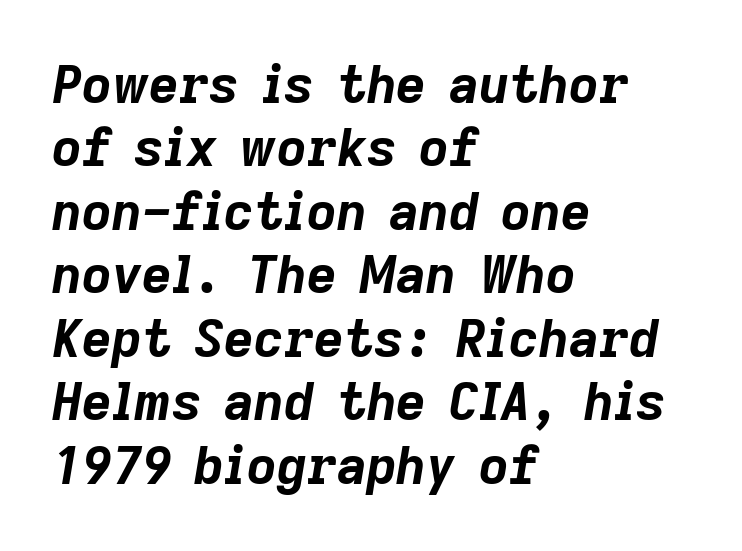
{"italic": "yes", "lean": "right", "slant_degrees": 9, "bold": "yes", "weight": "bold", "width": "normal", "stroke_contrast": "low", "x_height": "medium", "monospaced": "no", "underline": "no", "align": "left", "line_spacing_ratio": 1.22, "letter_spacing": "normal", "letter_spacing_em": 0.0, "glyph_px": 52}
